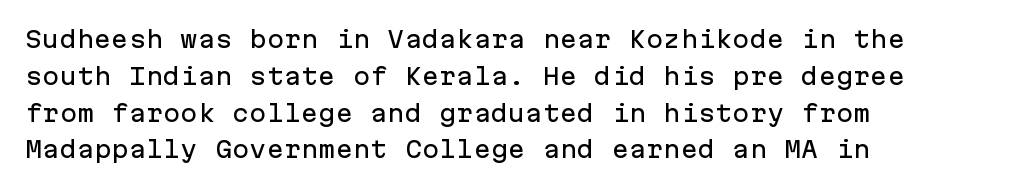
{"italic": "no", "underline": "no", "align": "left", "line_spacing": "normal", "line_spacing_ratio": 1.6, "letter_spacing": "normal", "letter_spacing_em": 0.0, "glyph_px": 23}
